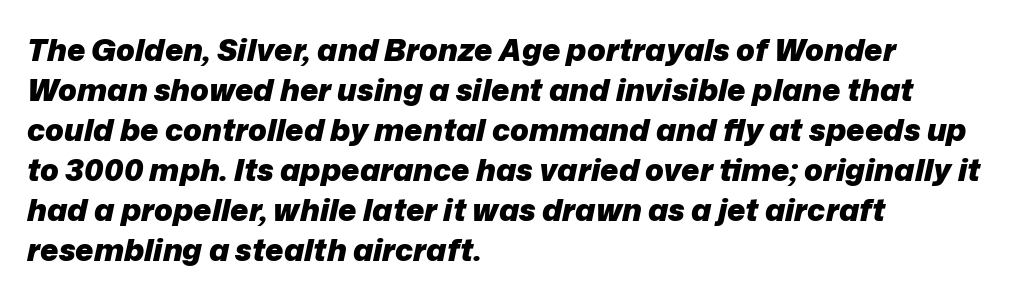
Bold? Absolutely — the strokes are thick and heavy. Every character sits at an angle, as italics do. The passage shown stacks its lines at a standard gap. The space beneath each line is pristine and unruled. What stands out about the letter spacing? Nothing — it is the standard amount.
